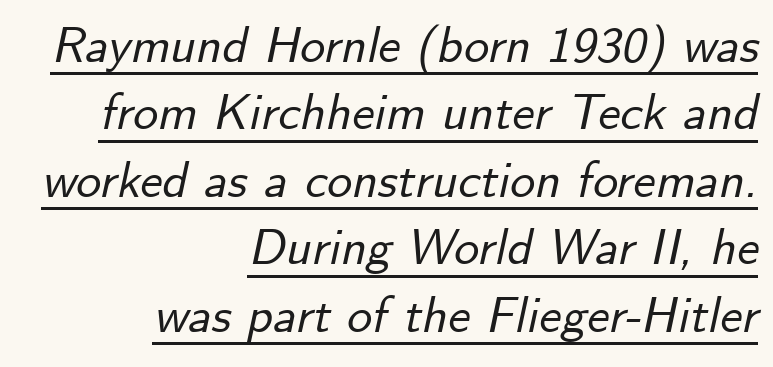
The horizontal fit of the characters is conventional and even. Honestly, the row spacing looks completely unremarkable. A typographer would call this underscored text. The rag falls on the left side of this text block. A typesetter would call this proportional, since set widths differ per character. These lines were composed using italics.
